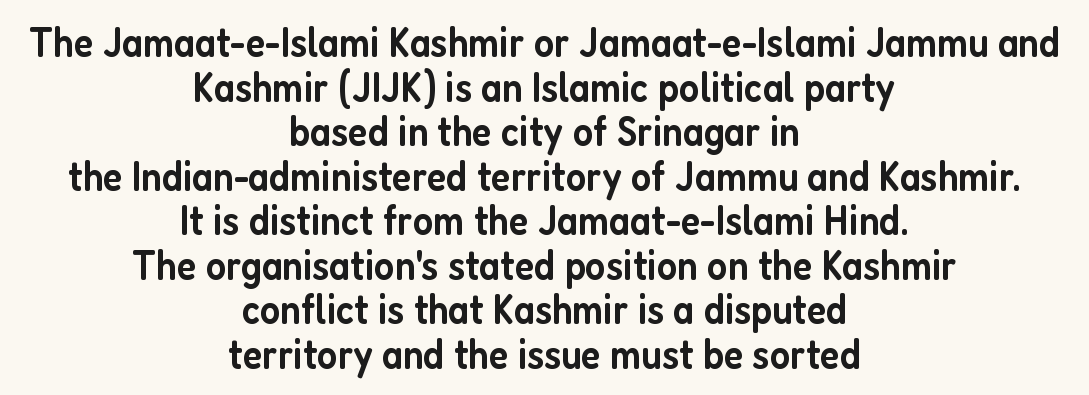
Q: Is the text bold? A: Semi-bold.
Q: Is the text italic (slanted)? A: No, it is upright.
Q: Is the typeface a serif or a sans-serif typeface? A: Sans-serif.
Q: Is the text underlined? A: No.
Q: How is the paragraph aligned? A: Centered.
Q: Is the spacing between letters normal or unusually wide? A: Normal.
Q: Is the spacing between lines tight, normal or loose? A: Tight.
Q: Width (condensed, normal, or wide)? A: Condensed.
Q: Stroke contrast? A: Low.
Q: x-height? A: Medium.
Q: Monospaced? A: No.
